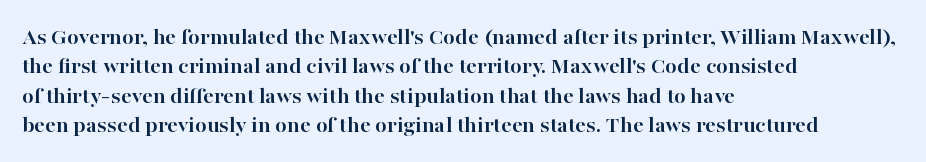
{"italic": "no", "bold": "yes", "underline": "no", "align": "left", "line_spacing_ratio": 1.22, "letter_spacing": "normal", "letter_spacing_em": 0.0, "glyph_px": 24}
